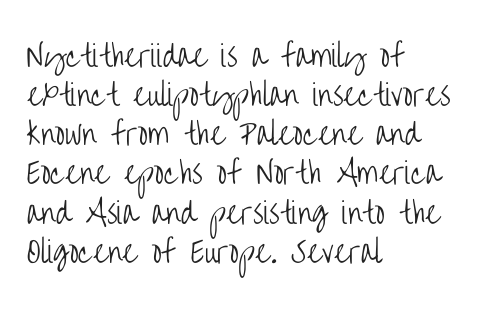
{"serif": "no", "italic": "no", "bold": "no", "weight": "light", "width": "condensed", "stroke_contrast": "low", "x_height": "large", "monospaced": "no", "underline": "no", "align": "left", "line_spacing": "normal", "line_spacing_ratio": 1.35, "letter_spacing": "normal", "letter_spacing_em": 0.0, "glyph_px": 29}
